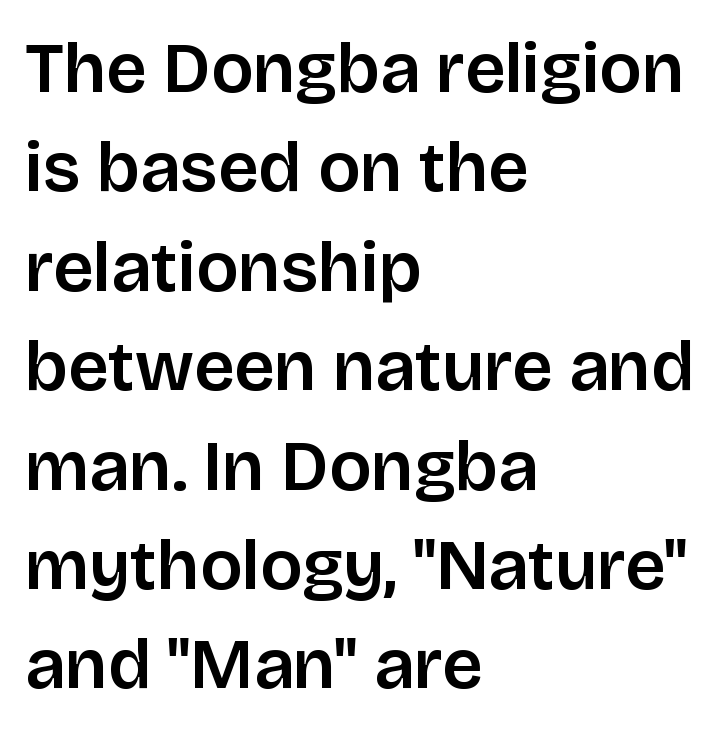
{"serif": "no", "italic": "no", "width": "normal", "stroke_contrast": "low", "x_height": "large", "monospaced": "no", "underline": "no", "align": "left", "line_spacing": "normal", "line_spacing_ratio": 1.4, "letter_spacing": "normal", "letter_spacing_em": 0.0, "glyph_px": 71}
